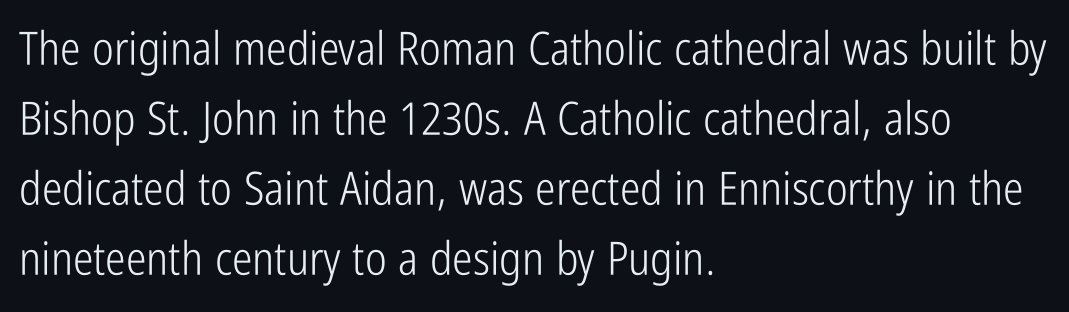
{"serif": "no", "italic": "no", "bold": "no", "weight": "light", "width": "condensed", "stroke_contrast": "low", "x_height": "medium", "monospaced": "no", "underline": "no", "align": "left", "line_spacing": "normal", "line_spacing_ratio": 1.52, "letter_spacing": "normal", "letter_spacing_em": 0.0, "glyph_px": 46}
